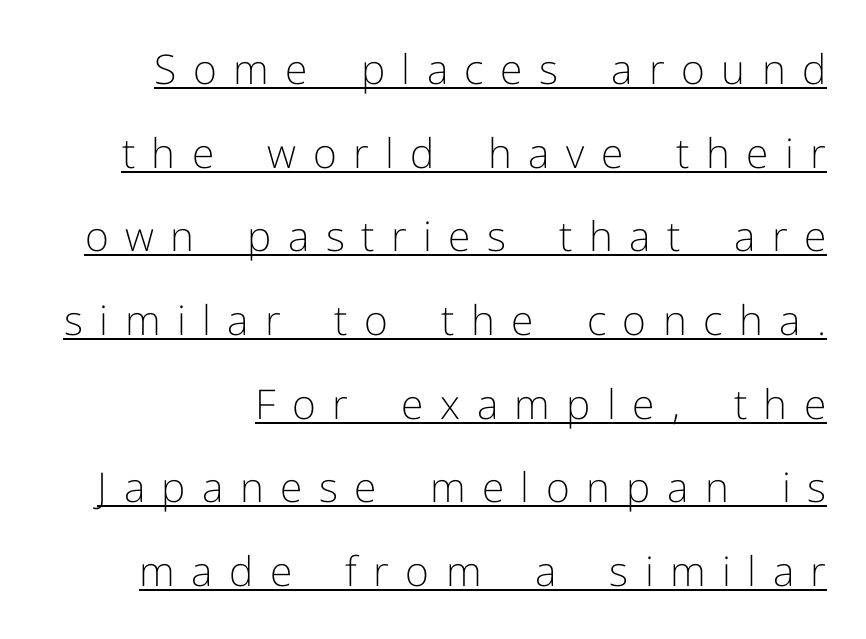
{"serif": "no", "italic": "no", "bold": "no", "weight": "light", "width": "normal", "stroke_contrast": "low", "x_height": "medium", "monospaced": "no", "underline": "yes", "line_spacing": "loose", "line_spacing_ratio": 2.04, "letter_spacing": "wide", "letter_spacing_em": 0.4, "glyph_px": 41}
